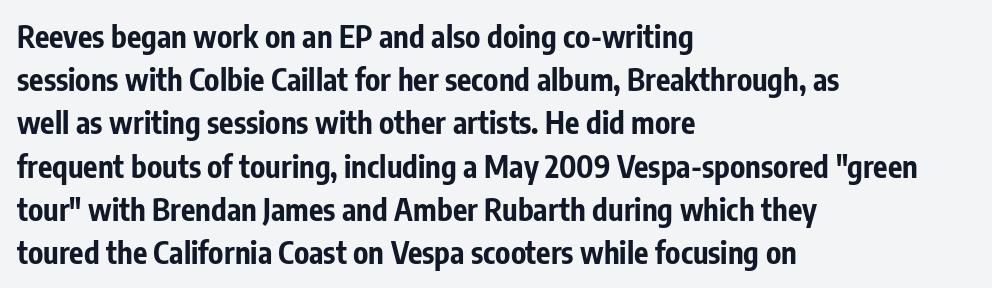
{"serif": "no", "italic": "no", "bold": "yes", "weight": "bold", "width": "condensed", "stroke_contrast": "low", "x_height": "medium", "monospaced": "no", "underline": "no", "align": "left", "line_spacing": "normal", "line_spacing_ratio": 1.44, "letter_spacing": "normal", "letter_spacing_em": 0.0, "glyph_px": 30}
